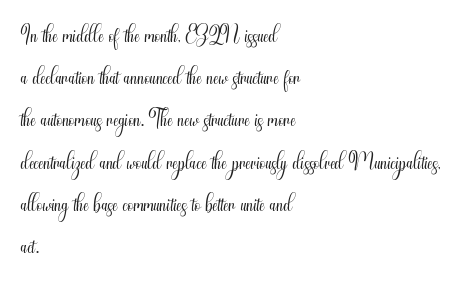
The image shows 32 px light, condensed sans-serif type; set left-aligned, normal line spacing (1.32x), normal letter spacing, not underlined; medium stroke contrast and a small x-height.
